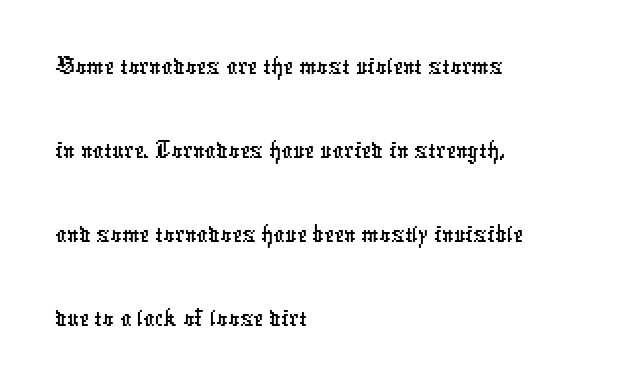
{"serif": "no", "width": "condensed", "stroke_contrast": "low", "x_height": "medium", "monospaced": "no", "underline": "no", "align": "left", "line_spacing": "normal", "line_spacing_ratio": 1.53, "letter_spacing": "normal", "letter_spacing_em": 0.0, "glyph_px": 55}
